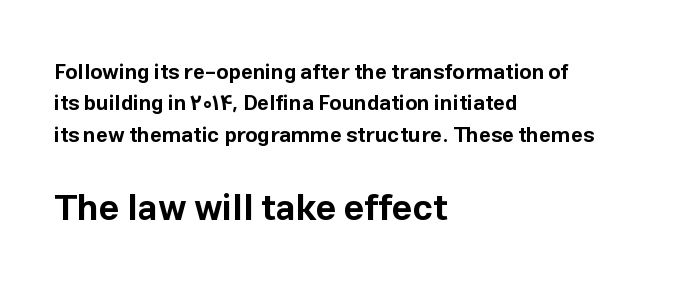
The image shows 36 px bold sans-serif type, upright; set left-aligned, normal line spacing (1.5x), normal letter spacing, not underlined; the second (bottom) block is 1.71x larger; low stroke contrast and a medium x-height.
